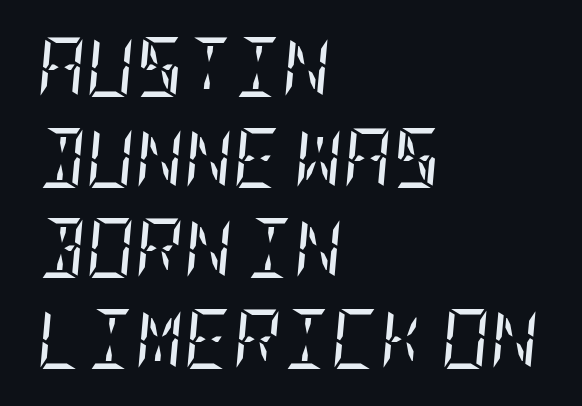
The image shows 60 px regular-weight, condensed serif type, italic (leaning right); set left-aligned, normal line spacing (1.51x), normal letter spacing, not underlined; low stroke contrast and a large x-height.
